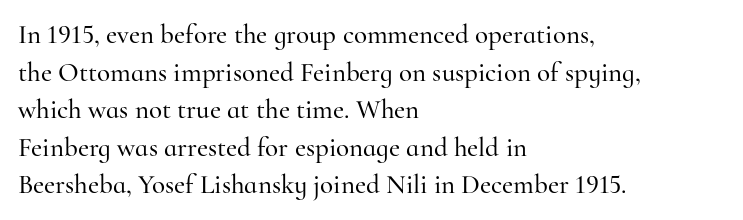
{"italic": "no", "underline": "no", "align": "left", "line_spacing": "normal", "line_spacing_ratio": 1.39, "letter_spacing": "normal", "letter_spacing_em": 0.0, "glyph_px": 27}
